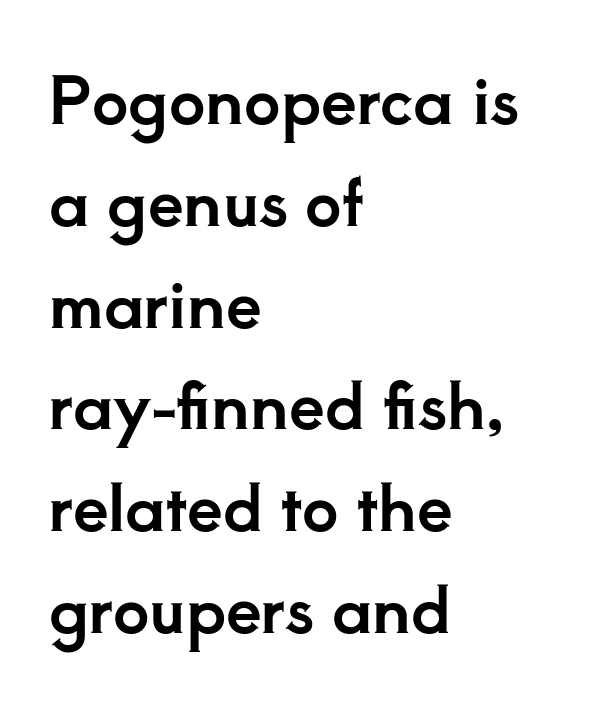
{"serif": "yes", "italic": "no", "width": "normal", "stroke_contrast": "low", "x_height": "small", "monospaced": "no", "underline": "no", "align": "left", "line_spacing": "normal", "line_spacing_ratio": 1.59, "letter_spacing": "normal", "letter_spacing_em": 0.0, "glyph_px": 64}
